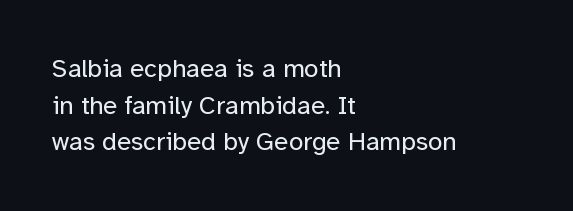
In CSS terms this would be text-align: left. The words here are not underlined. The font is comparable to plain body text, perhaps lighter. Every character sits straight up, as roman type does. The vertical gap from one line to the next is medium. Compared with typical body copy, the letter spacing here is the same.
